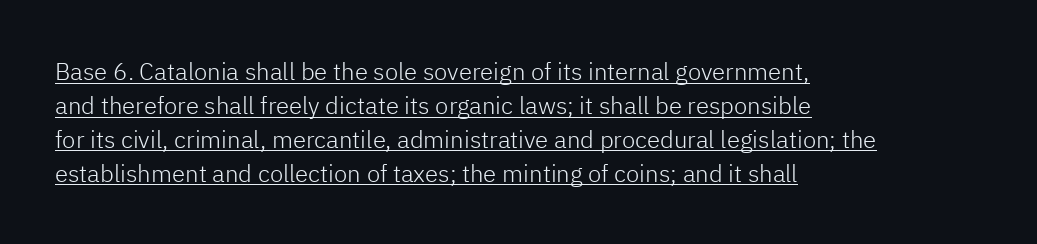
The lettering stays uniformly vertical, giving the passage a roman look. These lines stack with their left ends in a neat column. This rendering features underlined lettering. This block has exactly the height ordinary leading produces. Nobody touched the tracking dial on this one.
